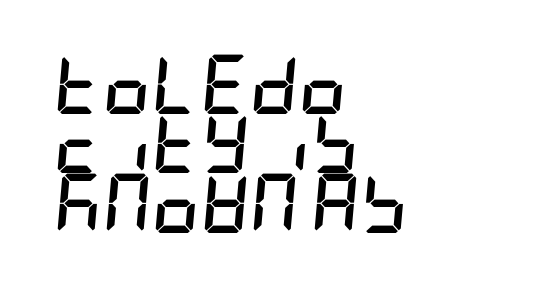
The image shows 60 px semibold, condensed type, italic (leaning right); set left-aligned, tight line spacing (0.99x), normal letter spacing, not underlined; low stroke contrast and a large x-height.
